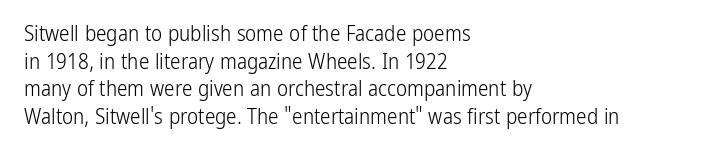
Teacher's note: observe the even left margin — that is flush-left alignment. The line texture is even and compact thanks to regular tracking. The lettering stays uniformly vertical, giving the passage a roman look. The baseline area is clear.
